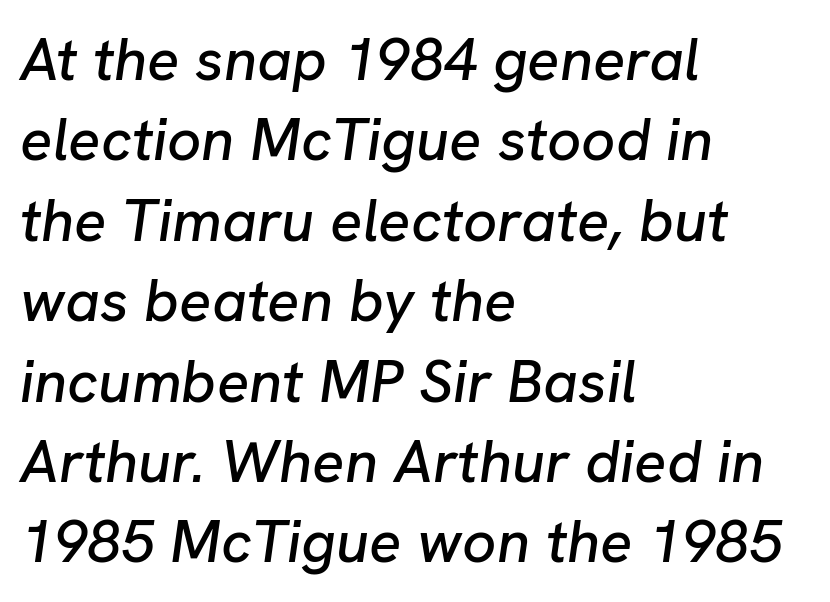
Q: Is the text italic (slanted)? A: Yes, it leans right by about 8 degrees.
Q: Is the text underlined? A: No.
Q: How is the paragraph aligned? A: Left-aligned.
Q: Is the spacing between letters normal or unusually wide? A: Normal.
Q: Is the spacing between lines tight, normal or loose? A: Normal.
Q: Width (condensed, normal, or wide)? A: Normal.
Q: Stroke contrast? A: Low.
Q: x-height? A: Medium.
Q: Monospaced? A: No.
